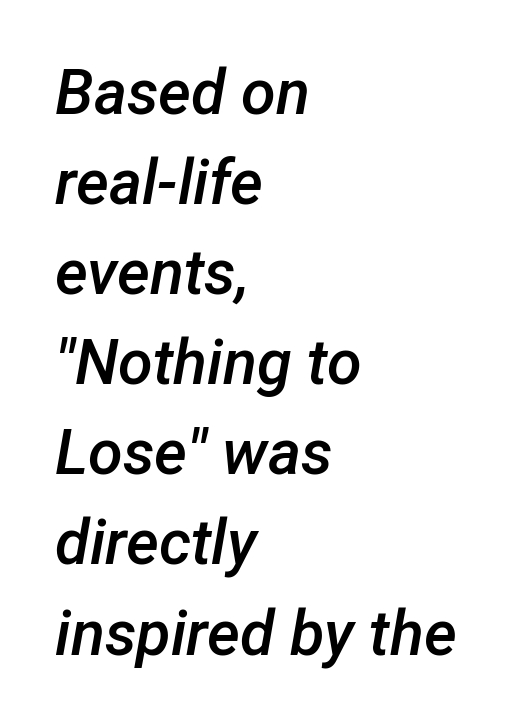
{"italic": "yes", "lean": "right", "slant_degrees": 12, "bold": "semi", "weight": "semibold", "width": "normal", "stroke_contrast": "low", "x_height": "medium", "monospaced": "no", "underline": "no", "align": "left", "line_spacing": "normal", "line_spacing_ratio": 1.43, "letter_spacing": "normal", "letter_spacing_em": 0.0, "glyph_px": 63}
